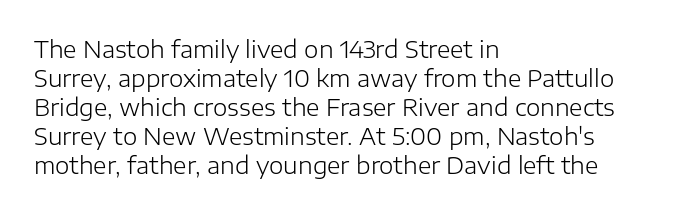
A typesetter would call this zero additional tracking. If you drew a line through each stem, it would be perfectly vertical. This block has exactly the height ordinary leading produces. Teacher's note: observe the even left margin — that is flush-left alignment. The area under the type is left untouched. This is not heavy type; no bold has been used.
